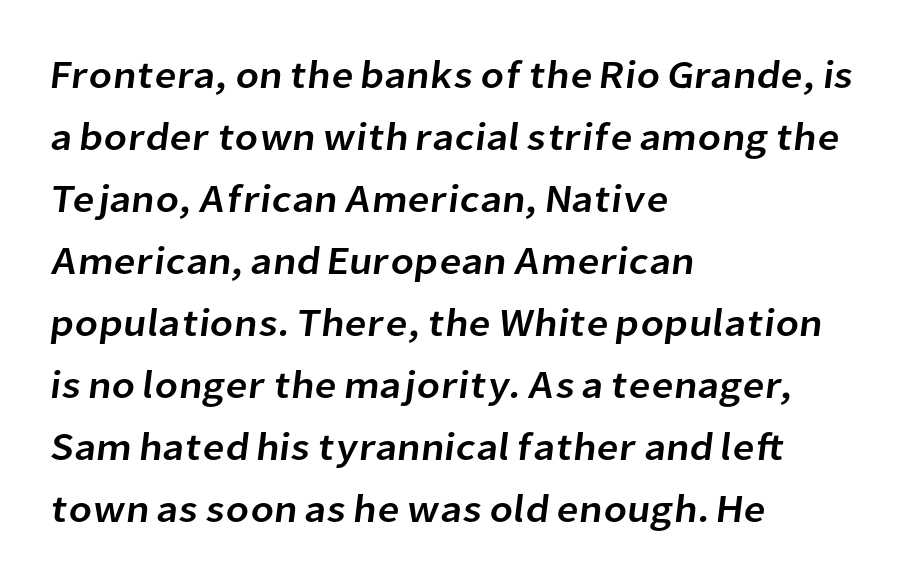
{"serif": "no", "width": "normal", "stroke_contrast": "low", "x_height": "medium", "monospaced": "no", "underline": "no", "align": "left", "line_spacing": "normal", "line_spacing_ratio": 1.59, "letter_spacing": "normal", "letter_spacing_em": 0.0, "glyph_px": 39}
